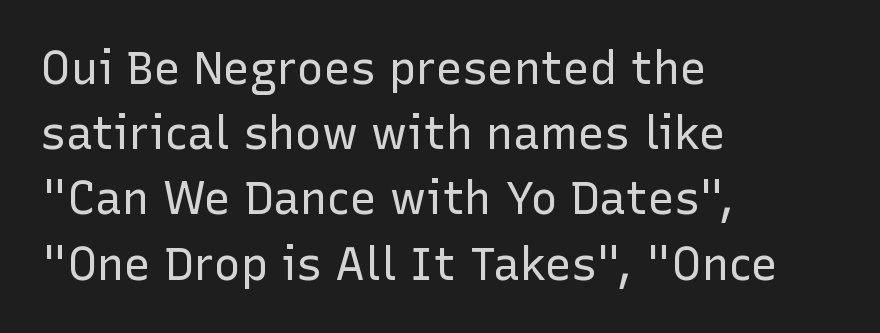
{"serif": "no", "italic": "no", "bold": "no", "weight": "regular", "width": "normal", "stroke_contrast": "low", "x_height": "medium", "monospaced": "no", "underline": "no", "align": "left", "line_spacing": "normal", "line_spacing_ratio": 1.45, "letter_spacing": "normal", "letter_spacing_em": 0.0, "glyph_px": 45}
